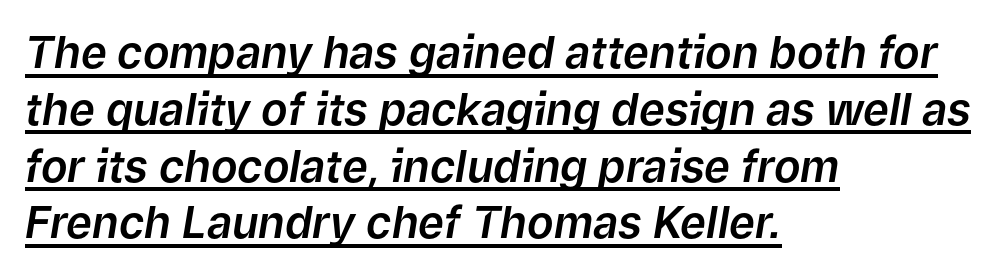
Q: Is the text italic (slanted)? A: Yes, it leans right by about 9 degrees.
Q: Is the text underlined? A: Yes.
Q: How is the paragraph aligned? A: Left-aligned.
Q: Is the spacing between letters normal or unusually wide? A: Normal.
Q: Is the spacing between lines tight, normal or loose? A: Normal.
Q: Width (condensed, normal, or wide)? A: Normal.
Q: Stroke contrast? A: Low.
Q: x-height? A: Medium.
Q: Monospaced? A: No.
